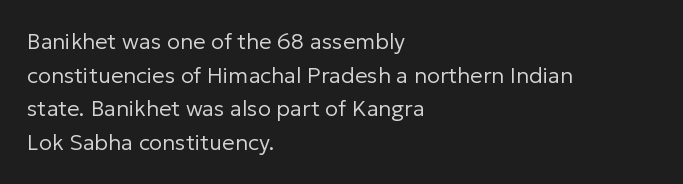
Q: Is the text bold? A: No.
Q: Is the text italic (slanted)? A: No, it is upright.
Q: Is the text underlined? A: No.
Q: How is the paragraph aligned? A: Left-aligned.
Q: Is the spacing between letters normal or unusually wide? A: Normal.
Q: Is the spacing between lines tight, normal or loose? A: Normal.
